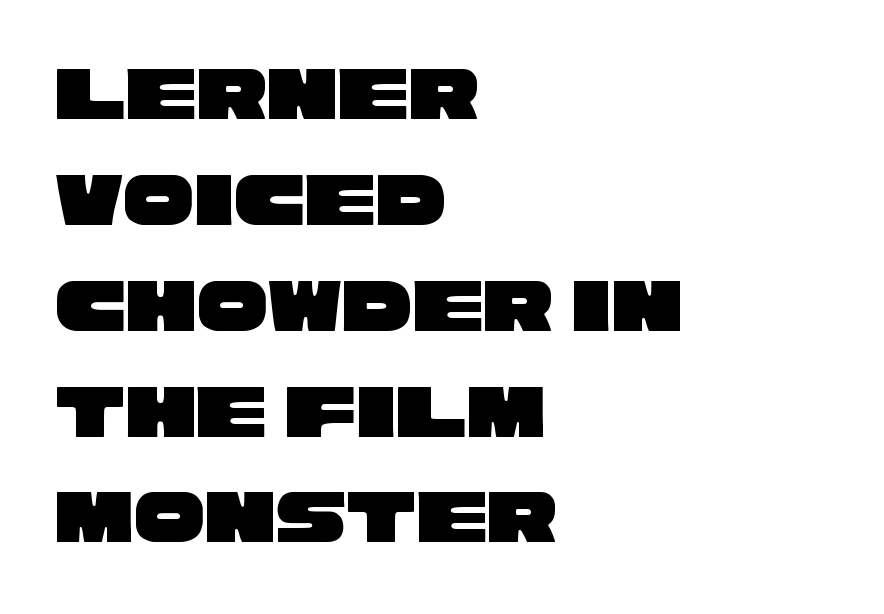
Q: Is the typeface a serif or a sans-serif typeface? A: Sans-serif.
Q: Is the text underlined? A: No.
Q: How is the paragraph aligned? A: Left-aligned.
Q: Is the spacing between letters normal or unusually wide? A: Normal.
Q: Is the spacing between lines tight, normal or loose? A: Normal.
Q: Width (condensed, normal, or wide)? A: Wide.
Q: Stroke contrast? A: Low.
Q: x-height? A: Large.
Q: Monospaced? A: No.
